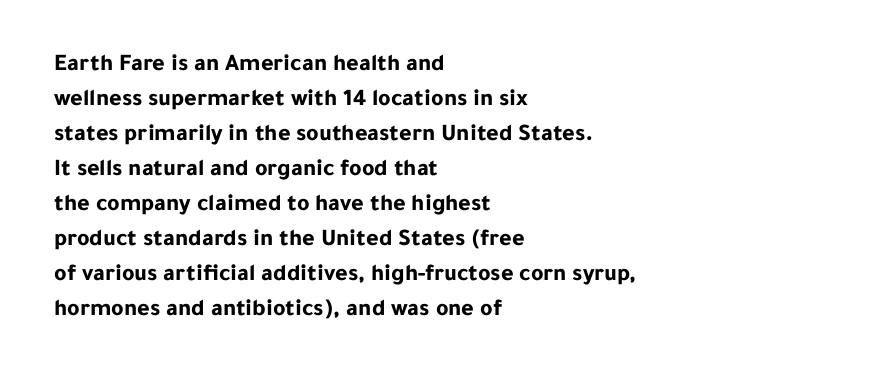
Q: Is the text bold? A: Yes.
Q: Is the text italic (slanted)? A: No, it is upright.
Q: Is the text underlined? A: No.
Q: How is the paragraph aligned? A: Left-aligned.
Q: Is the spacing between letters normal or unusually wide? A: Normal.
Q: Is the spacing between lines tight, normal or loose? A: Normal.
